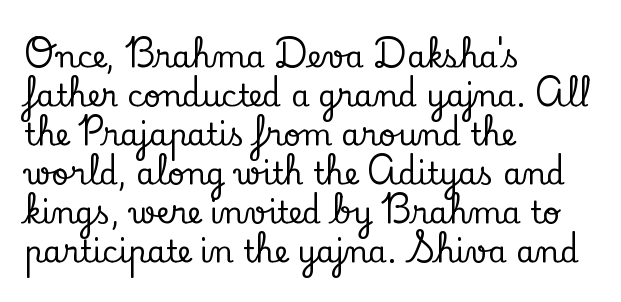
{"serif": "yes", "italic": "no", "width": "normal", "stroke_contrast": "low", "x_height": "small", "monospaced": "no", "underline": "no", "align": "left", "line_spacing": "normal", "line_spacing_ratio": 1.3, "letter_spacing": "normal", "letter_spacing_em": 0.0, "glyph_px": 30}
